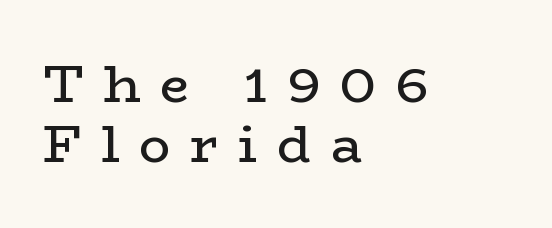
Looks like regular typesetting: each glyph gets only the width it needs. Line starts are locked; line ends wander. The lettering holds an erect, upright posture throughout. Observe the wide spacing: letters keep a clear distance from each other. Unmarked baselines from the first word to the last. This is not heavy type; no bold has been used.
